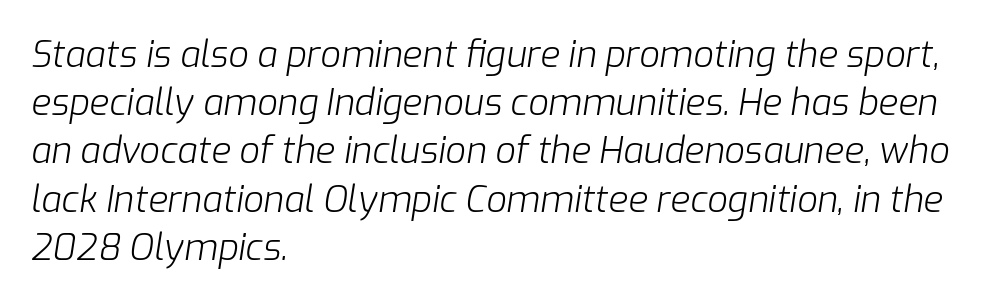
Q: Is the text bold? A: No.
Q: Is the text italic (slanted)? A: Yes, it leans right by about 9 degrees.
Q: Is the text underlined? A: No.
Q: How is the paragraph aligned? A: Left-aligned.
Q: Is the spacing between letters normal or unusually wide? A: Normal.
Q: Is the spacing between lines tight, normal or loose? A: Normal.
Q: Width (condensed, normal, or wide)? A: Normal.
Q: Stroke contrast? A: Low.
Q: x-height? A: Medium.
Q: Monospaced? A: No.
